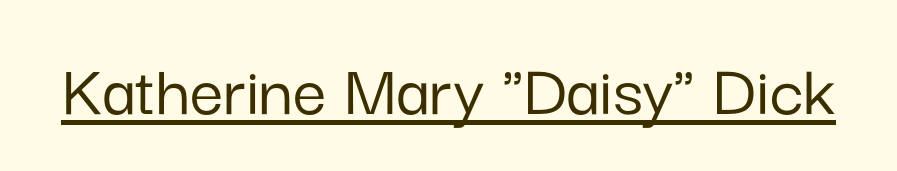
{"serif": "no", "italic": "no", "width": "normal", "stroke_contrast": "low", "x_height": "medium", "monospaced": "no", "underline": "yes", "letter_spacing": "normal", "letter_spacing_em": 0.0, "glyph_px": 75}
